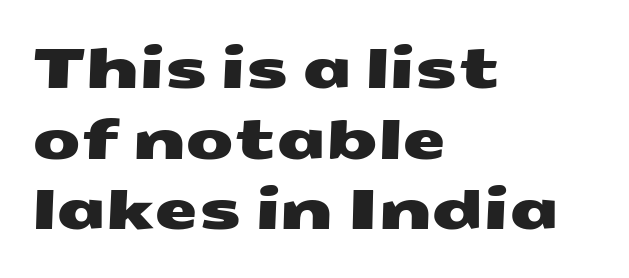
{"serif": "no", "width": "wide", "stroke_contrast": "medium", "x_height": "medium", "monospaced": "no", "underline": "no", "align": "left", "line_spacing": "normal", "line_spacing_ratio": 1.26, "letter_spacing": "normal", "letter_spacing_em": 0.0, "glyph_px": 56}
